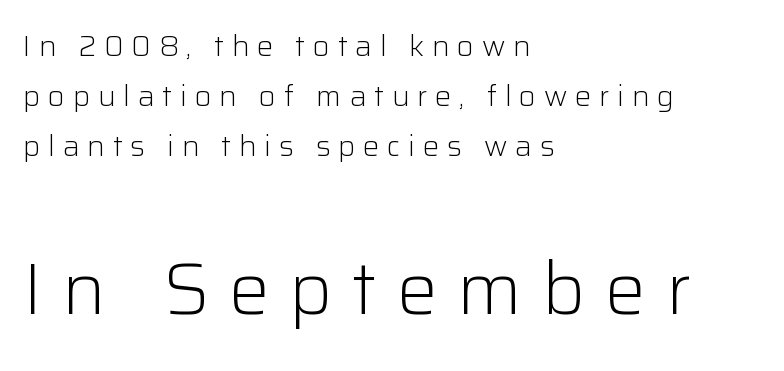
{"serif": "no", "italic": "no", "bold": "no", "weight": "light", "width": "normal", "stroke_contrast": "low", "x_height": "medium", "monospaced": "no", "underline": "no", "align": "left", "line_spacing_ratio": 1.72, "letter_spacing": "wide", "letter_spacing_em": 0.27, "larger_block": "second", "size_ratio": 2.52, "glyph_px": 73}
